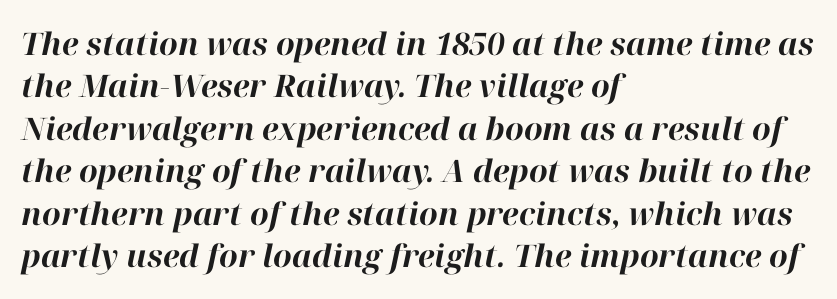
Q: Is the text bold? A: Yes.
Q: Is the text italic (slanted)? A: Yes, it leans right by about 12 degrees.
Q: Is the text underlined? A: No.
Q: How is the paragraph aligned? A: Left-aligned.
Q: Is the spacing between letters normal or unusually wide? A: Normal.
Q: Is the spacing between lines tight, normal or loose? A: Normal.
Q: Width (condensed, normal, or wide)? A: Normal.
Q: Stroke contrast? A: High.
Q: x-height? A: Medium.
Q: Monospaced? A: No.
